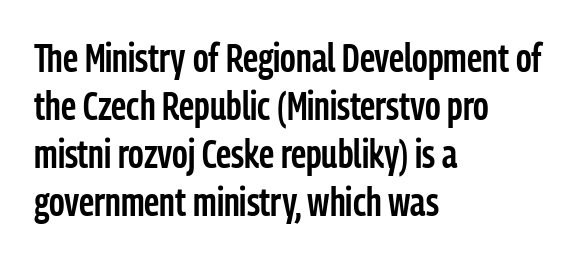
The passage shown is not underscored anywhere. Think of a printed novel: that variable character pitch is what you see here. Posture: upright roman. Emphasis by weight is partial: semibold. Unlike a traditional serif, this face leaves its strokes unadorned. Horizontal alignment here is leftward, the default for most running prose.
